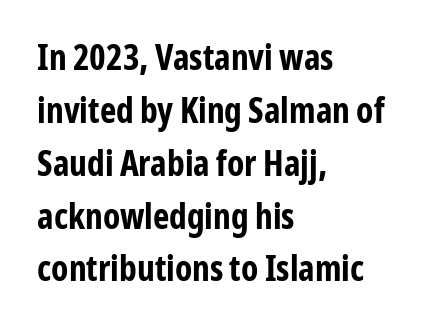
{"serif": "no", "italic": "no", "bold": "yes", "weight": "bold", "width": "condensed", "stroke_contrast": "low", "x_height": "medium", "monospaced": "no", "underline": "no", "align": "left", "line_spacing": "normal", "line_spacing_ratio": 1.51, "letter_spacing": "normal", "letter_spacing_em": 0.0, "glyph_px": 35}
